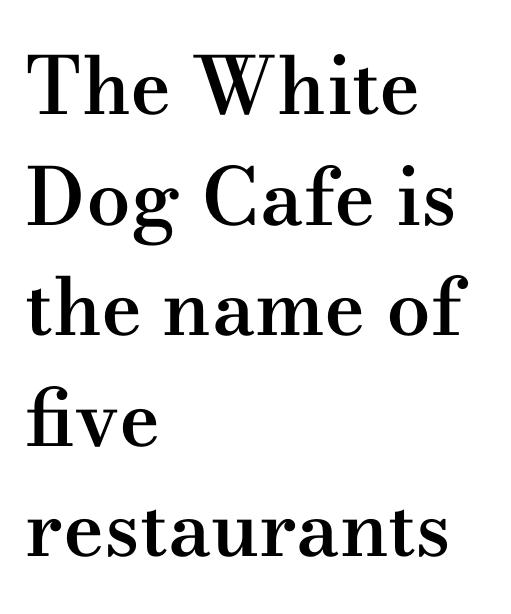
Rule under the text: the space is simply empty. A normal amount of white space separates one row of letters from the next. Casual observation: everything's shoved over to the left. Posture: straight, roman, zero tilt.
